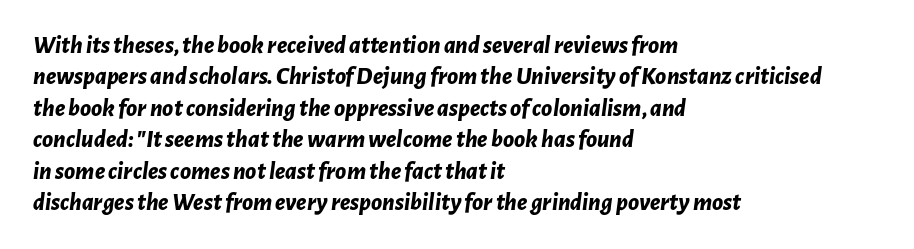
The lines in this sample share a left origin and differ only in where they stop. Strokes here are thick enough to call this a true bold. This sample keeps an unexceptional amount of space between lines. Short note: letters normally spaced. When letters slant like this, we call the style italic. Decoration check: the copy has no underline.
